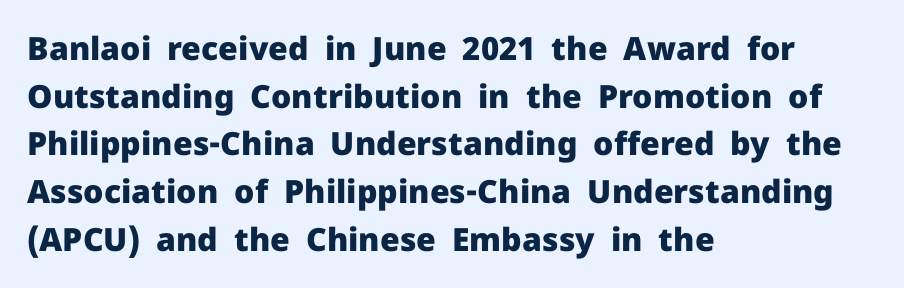
Layout note: lines flush left. Nope, no serifs anywhere on these letters. As a designer I'd log this as weight 700, bold. Only glyphs here, with clear space below each row.
